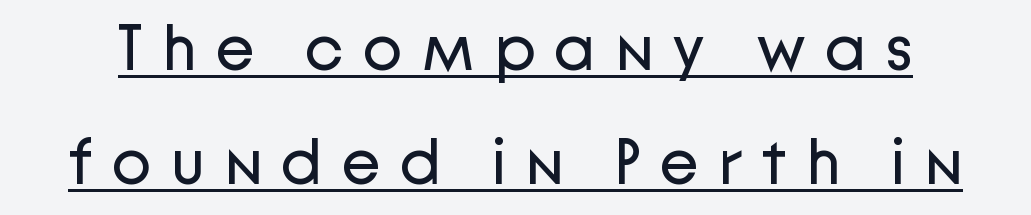
The image shows 65 px regular-weight sans-serif type, upright; set line spacing 1.75x, unusually wide letter spacing (+0.29 em), underlined; low stroke contrast and a medium x-height.
